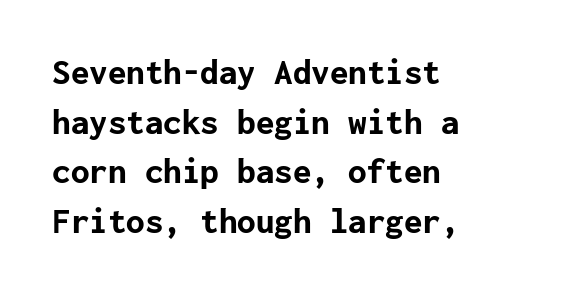
The image shows 37 px bold sans-serif type, upright; set left-aligned, normal line spacing (1.34x), normal letter spacing, not underlined; low stroke contrast and a medium x-height.
